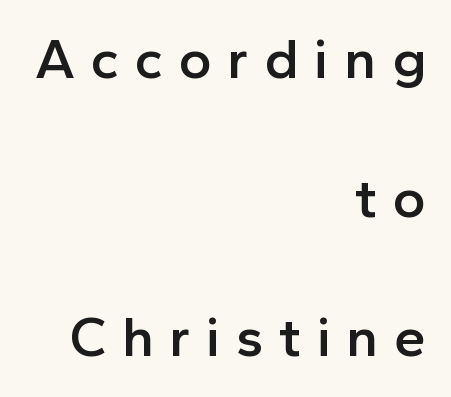
The image shows 57 px semibold sans-serif type, upright; set right-aligned, loose line spacing (2.44x), unusually wide letter spacing (+0.27 em), not underlined; a medium x-height.
